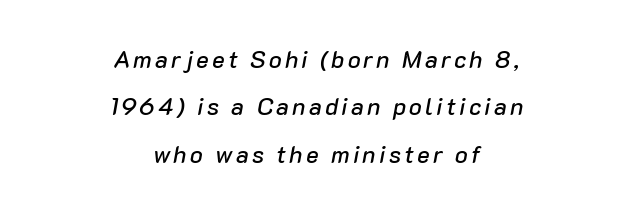
Q: Is the text italic (slanted)? A: Yes, it leans right by about 10 degrees.
Q: Is the text underlined? A: No.
Q: How is the paragraph aligned? A: Centered.
Q: Is the spacing between lines tight, normal or loose? A: Loose.
